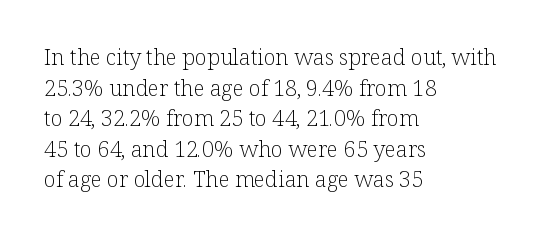
Here the glyphs are tracked normally, forming tight word shapes. This sample keeps an unexceptional amount of space between lines. Every character sits straight up, as roman type does. Each stroke keeps to a modest, everyday thickness or less. This rendering uses left alignment, leaving the right contour irregular. Descenders are the only things crossing below the line.
